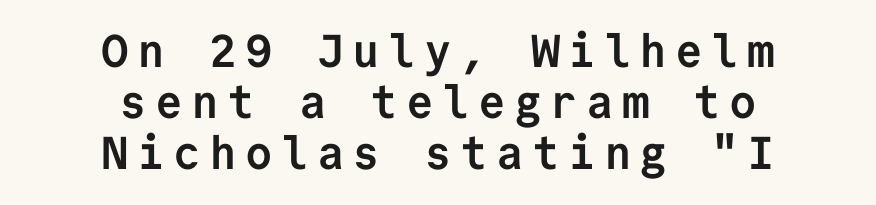
Q: Is the text bold? A: Yes.
Q: Is the text italic (slanted)? A: No, it is upright.
Q: Is the typeface a serif or a sans-serif typeface? A: Sans-serif.
Q: Is the text underlined? A: No.
Q: How is the paragraph aligned? A: Centered.
Q: Is the spacing between lines tight, normal or loose? A: Tight.
Q: Width (condensed, normal, or wide)? A: Normal.
Q: Stroke contrast? A: Low.
Q: x-height? A: Medium.
Q: Monospaced? A: Yes.
